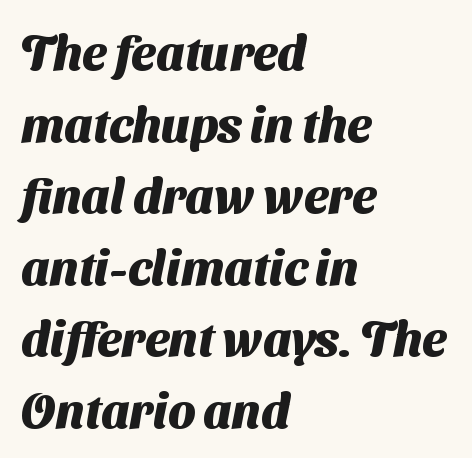
The image shows 48 px heavy sans-serif type; set left-aligned, normal line spacing (1.49x), normal letter spacing, not underlined; medium stroke contrast and a medium x-height.
